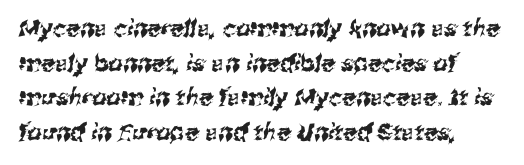
Q: Is the text underlined? A: No.
Q: How is the paragraph aligned? A: Left-aligned.
Q: Is the spacing between letters normal or unusually wide? A: Normal.
Q: Is the spacing between lines tight, normal or loose? A: Normal.
